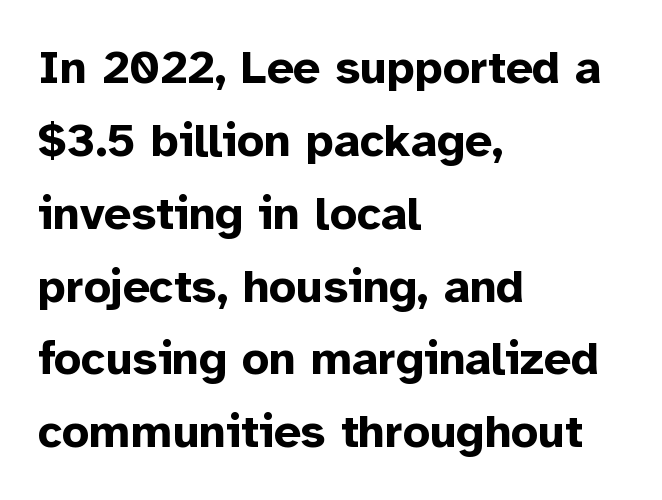
The image shows 47 px bold sans-serif type, upright; set left-aligned, normal line spacing (1.55x), normal letter spacing, not underlined; low stroke contrast and a medium x-height.
